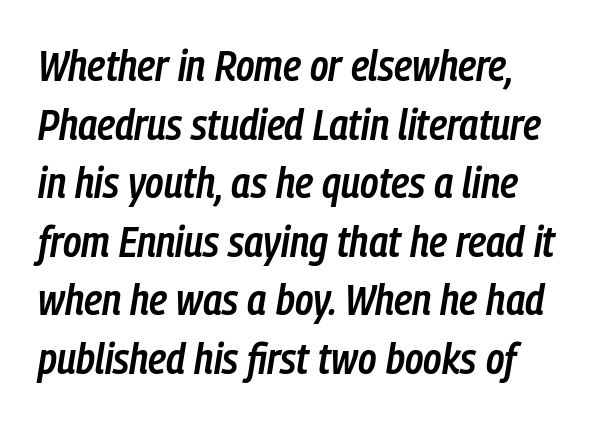
The image shows 44 px semibold, condensed type, italic (leaning right); set left-aligned, normal line spacing (1.33x), normal letter spacing, not underlined; low stroke contrast and a medium x-height.
